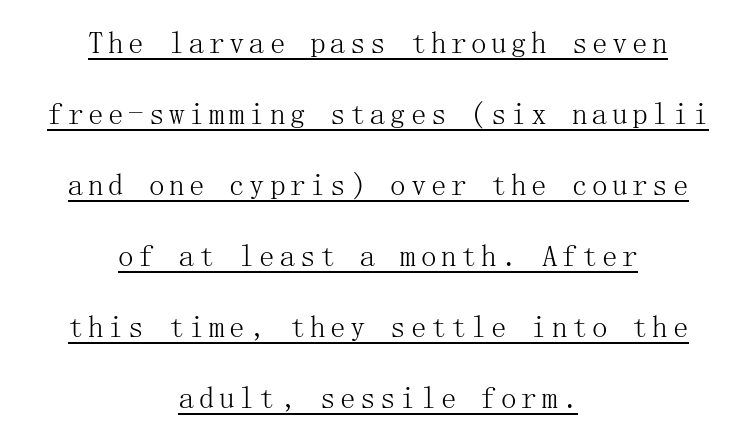
The image shows 31 px light serif type, upright; set centered, loose line spacing (2.29x), underlined; medium stroke contrast and a medium x-height.
